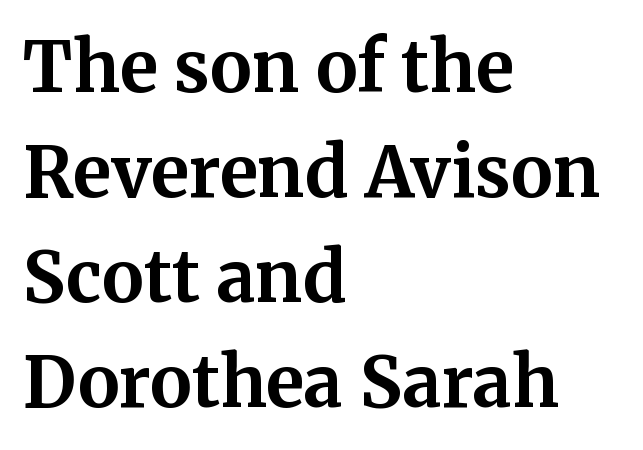
This sample uses plain, unmodified letter spacing. Regarding serifs, this sample has them. Regarding leading, the lines here are spaced in the standard way. If you drew a line through each stem, it would be perfectly vertical.
